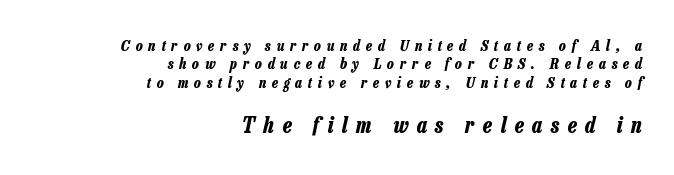
The image shows 22 px bold type, italic (leaning right); set right-aligned, line spacing 1.23x, unusually wide letter spacing (+0.39 em), not underlined; the second (bottom) block is 1.47x larger.
